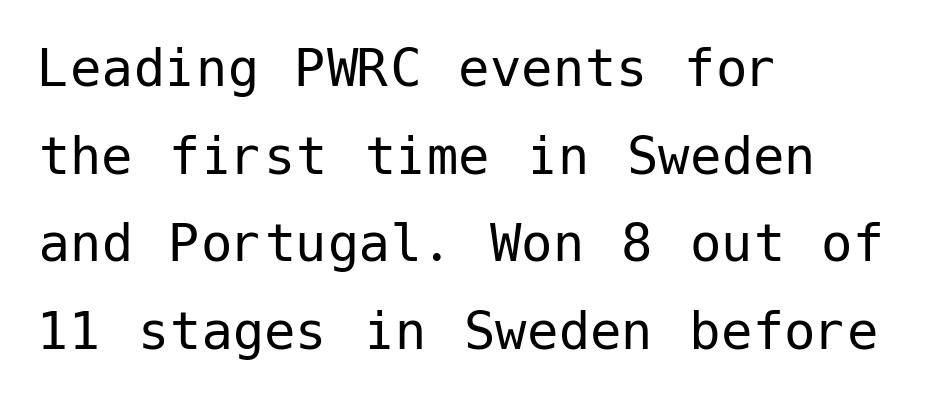
The image shows 63 px regular-weight sans-serif type, upright; set left-aligned, normal line spacing (1.39x), normal letter spacing, not underlined; low stroke contrast and a medium x-height.
